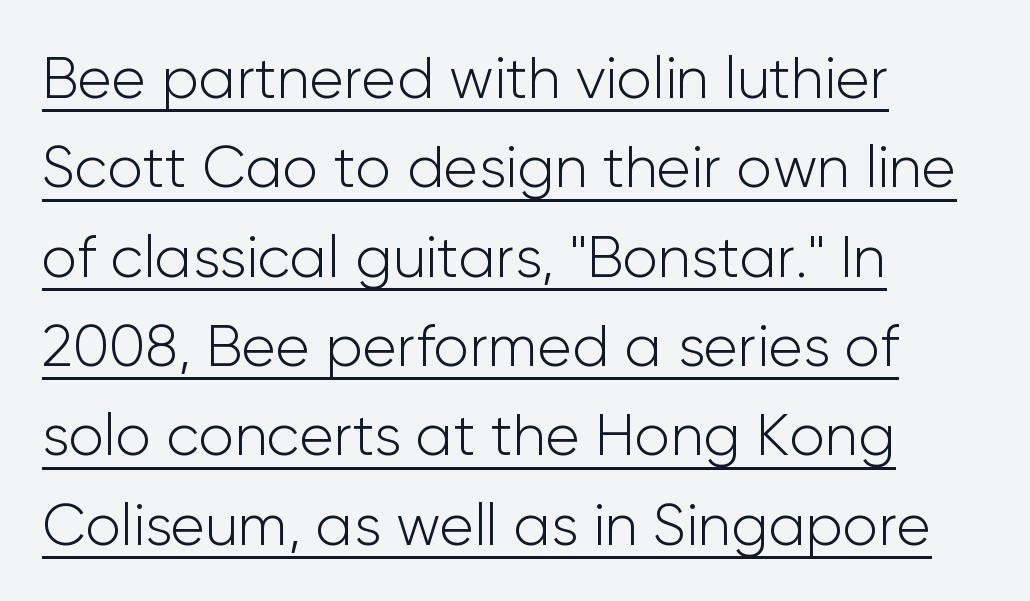
Short and long lines alike share a common starting point at left. The typeface chosen for these lines omits serifs. The typeface has the unassuming heft of standard copy or less. In terms of leading, this rendering sits right in the middle.
